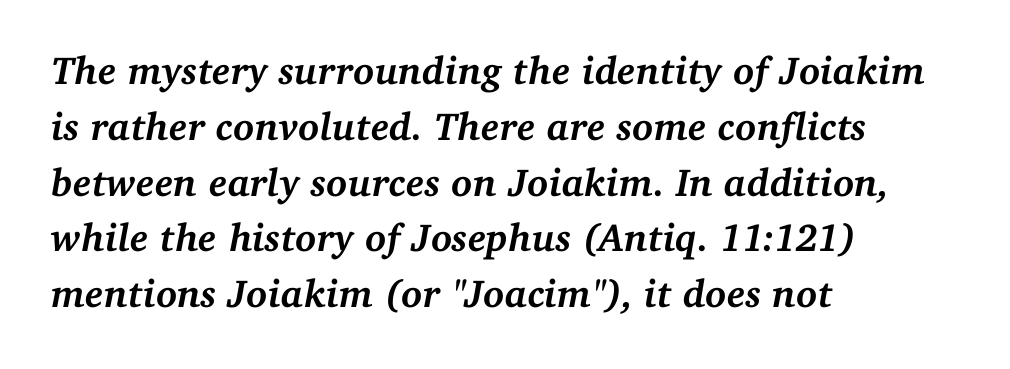
Q: Is the text bold? A: Yes.
Q: Is the text italic (slanted)? A: Yes, it leans right by about 11 degrees.
Q: Is the typeface a serif or a sans-serif typeface? A: Serif.
Q: Is the text underlined? A: No.
Q: How is the paragraph aligned? A: Left-aligned.
Q: Is the spacing between letters normal or unusually wide? A: Normal.
Q: Is the spacing between lines tight, normal or loose? A: Normal.
Q: Width (condensed, normal, or wide)? A: Normal.
Q: Stroke contrast? A: Medium.
Q: x-height? A: Medium.
Q: Monospaced? A: No.
